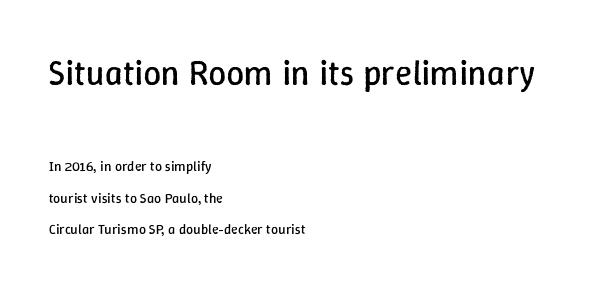
Q: Is the text bold? A: No.
Q: Is the text italic (slanted)? A: No, it is upright.
Q: Is the text underlined? A: No.
Q: How is the paragraph aligned? A: Left-aligned.
Q: Is the spacing between letters normal or unusually wide? A: Normal.
Q: Is the spacing between lines tight, normal or loose? A: Loose.
Q: Which block of text is set in a larger size, the first (top) or the second (bottom)? A: The first (top) one.
Q: Width (condensed, normal, or wide)? A: Normal.
Q: Stroke contrast? A: Low.
Q: x-height? A: Medium.
Q: Monospaced? A: No.
